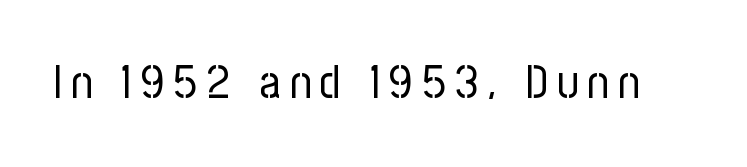
Q: Is the text bold? A: No.
Q: Is the text italic (slanted)? A: No, it is upright.
Q: Is the typeface a serif or a sans-serif typeface? A: Sans-serif.
Q: Is the text underlined? A: No.
Q: Is the spacing between letters normal or unusually wide? A: Unusually wide.
Q: Width (condensed, normal, or wide)? A: Condensed.
Q: Stroke contrast? A: Low.
Q: x-height? A: Medium.
Q: Monospaced? A: No.
